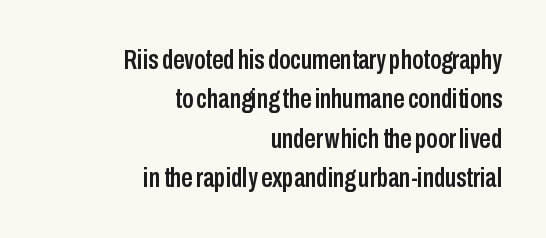
Is this a fixed-width face? No — the glyphs have proportional, varying widths. Upright lettering throughout. A typesetter would call this leading conventional body-copy spacing. The face used here is rendered with its standard letterfit. The type family on display is of the sans-serif kind.
